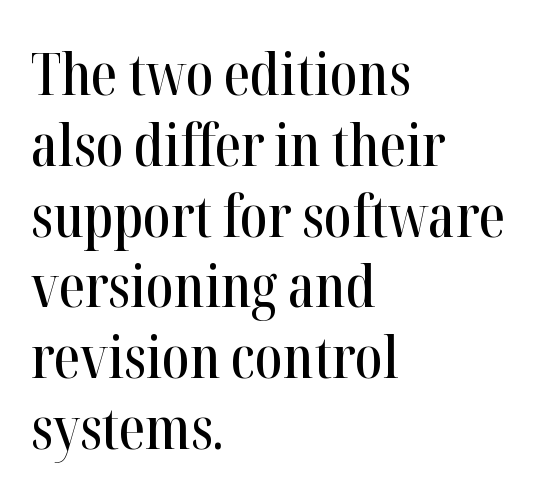
Every character sits straight up, as roman type does. Honestly, there is no underline to notice here at all. Spacing verdict: proportional, widths tailored to each character. The characters display serif detailing at their extremities. The letters sit at their default tracking, neither squeezed nor spread. Each line starts at the same left margin while the right side varies.
